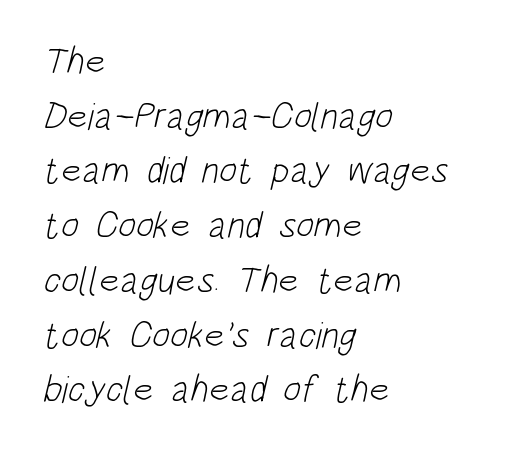
The image shows 38 px light, condensed sans-serif type; set left-aligned, normal line spacing (1.44x), normal letter spacing, not underlined; low stroke contrast and a large x-height.
